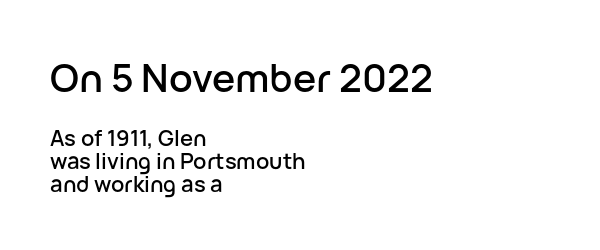
The image shows 39 px sans-serif type, upright; set left-aligned, tight line spacing (1.05x), normal letter spacing, not underlined; the first (top) block is 1.77x larger; low stroke contrast and a medium x-height.
